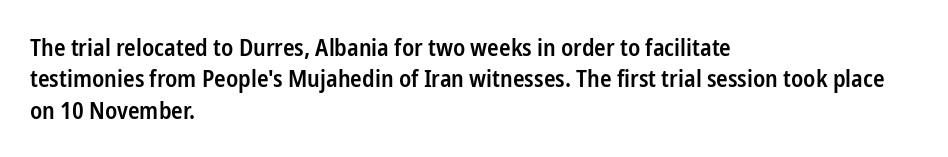
Students, this is semibold: more ink than regular, less than bold. Descender tails drop into unmarked territory. Reading down the block, your eye returns to a fixed left position each line. Do the letters lean? They stand straight. The space between consecutive lines is moderate.
